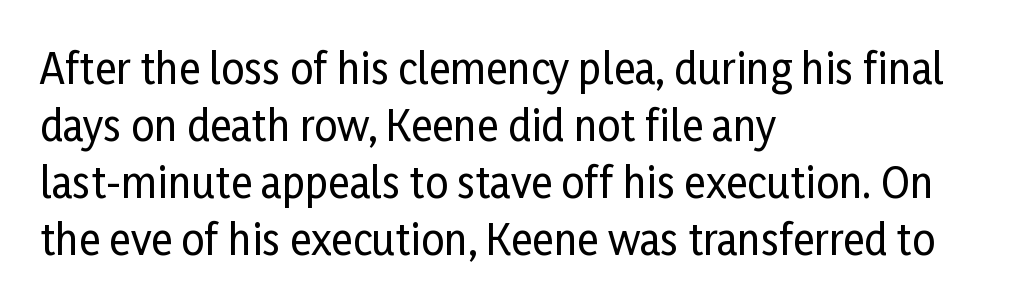
The image shows 41 px condensed sans-serif type, upright; set left-aligned, normal line spacing (1.39x), normal letter spacing, not underlined; low stroke contrast and a medium x-height.
